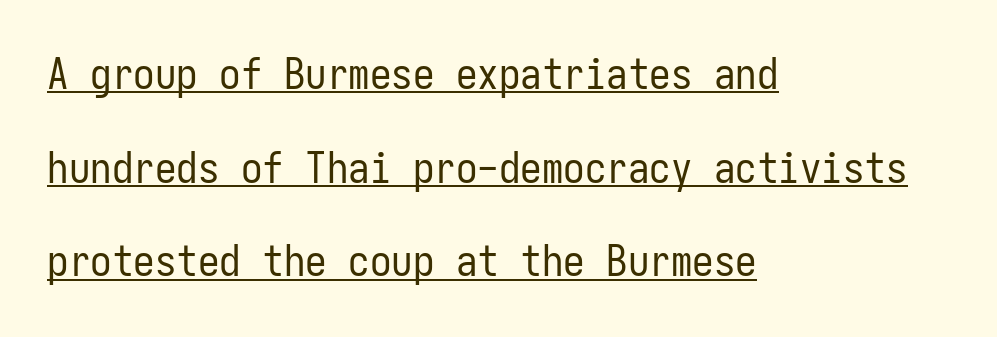
Q: Is the text bold? A: No.
Q: Is the text italic (slanted)? A: No, it is upright.
Q: Is the typeface a serif or a sans-serif typeface? A: Sans-serif.
Q: Is the text underlined? A: Yes.
Q: How is the paragraph aligned? A: Left-aligned.
Q: Is the spacing between letters normal or unusually wide? A: Normal.
Q: Is the spacing between lines tight, normal or loose? A: Loose.
Q: Width (condensed, normal, or wide)? A: Condensed.
Q: Stroke contrast? A: Low.
Q: x-height? A: Medium.
Q: Monospaced? A: Yes.
